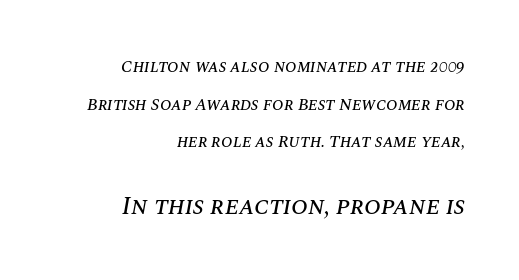
Descenders are the only things crossing below the line. How are the letters spaced? Ordinarily, with no added tracking. Line endings align vertically; line beginnings do not. Small over large — that's the arrangement of the two blocks here. The designer dialed line spacing up above the default. Notice how the stems are inclined rather than vertical — that's the hallmark of italics.
